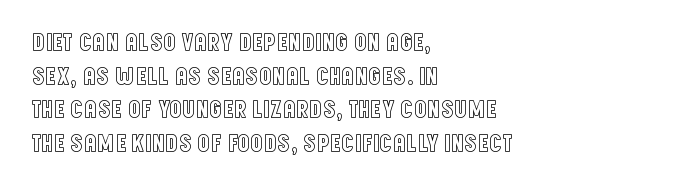
The image shows 25 px text type, upright; set left-aligned, normal line spacing (1.35x), normal letter spacing, not underlined.
